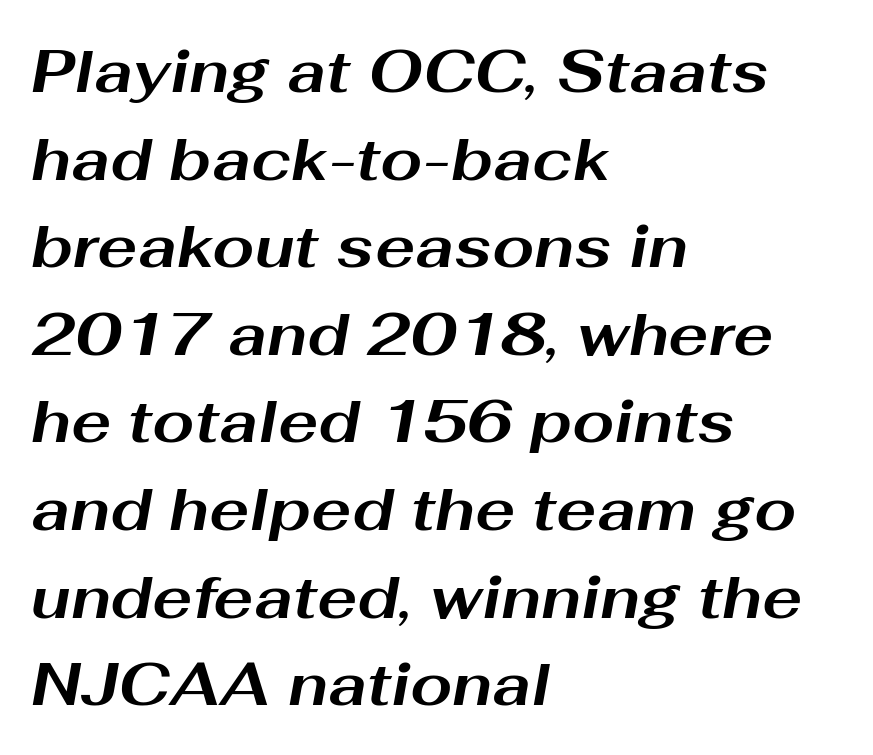
Q: Is the text bold? A: Yes.
Q: Is the text italic (slanted)? A: Yes, it leans right by about 10 degrees.
Q: Is the text underlined? A: No.
Q: How is the paragraph aligned? A: Left-aligned.
Q: Is the spacing between letters normal or unusually wide? A: Normal.
Q: Is the spacing between lines tight, normal or loose? A: Normal.
Q: Width (condensed, normal, or wide)? A: Wide.
Q: Stroke contrast? A: Medium.
Q: x-height? A: Medium.
Q: Monospaced? A: No.
